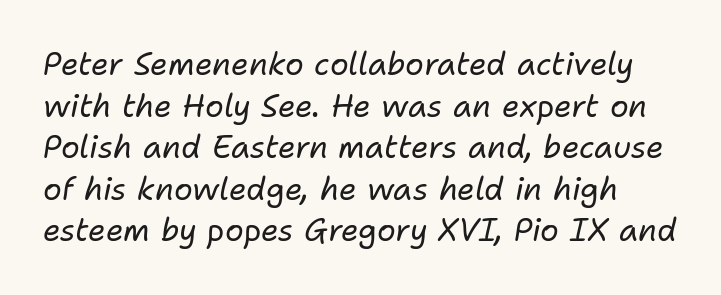
Q: Is the text bold? A: No.
Q: Is the text italic (slanted)? A: Yes, it leans right by about 11 degrees.
Q: Is the text underlined? A: No.
Q: Is the spacing between letters normal or unusually wide? A: Normal.
Q: Is the spacing between lines tight, normal or loose? A: Normal.
Q: Width (condensed, normal, or wide)? A: Normal.
Q: Stroke contrast? A: Low.
Q: x-height? A: Medium.
Q: Monospaced? A: No.
